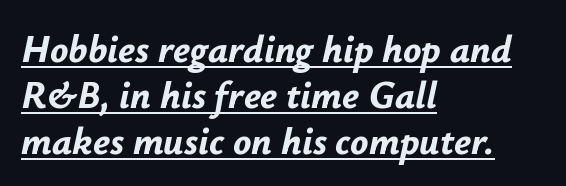
A baseline rule has been typeset under these characters. In terms of weight, the rendering is a true, heavy bold. Honestly, the letter spacing is just normal — you wouldn't notice it. The face used here is proportionally spaced, like ordinary book or web type. Compared with a centered layout, this one pins lines to the left instead. Would a proofreader flag this as italicized? Yes.
